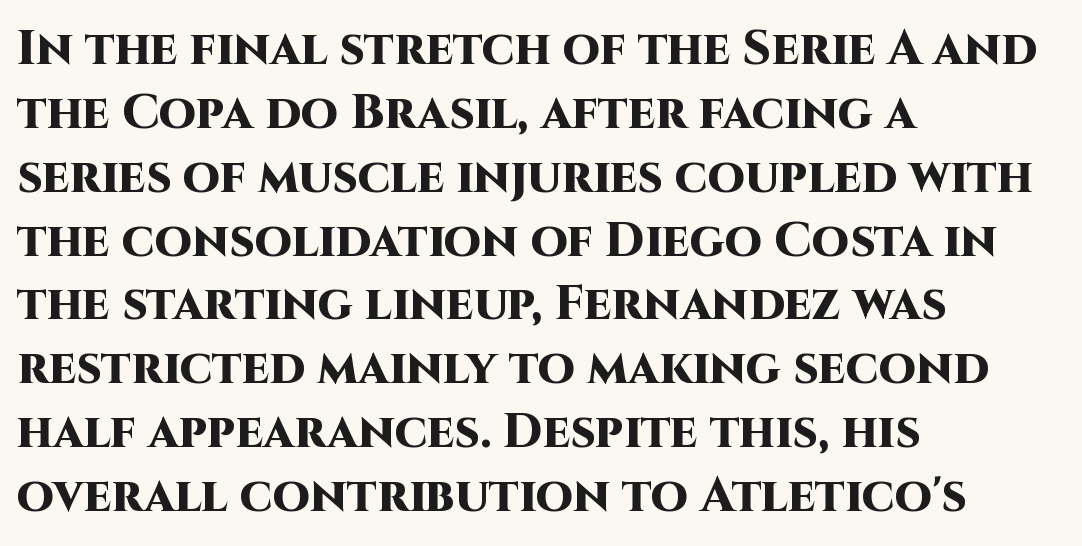
The image shows 48 px heavy sans-serif type, upright; set left-aligned, normal line spacing (1.33x), normal letter spacing, not underlined; high stroke contrast and a large x-height.
